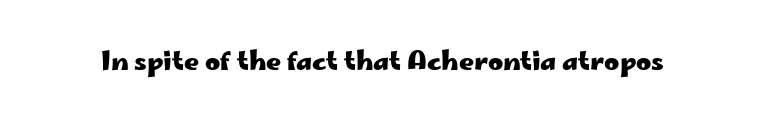
The image shows 26 px bold type, upright; set normal letter spacing, not underlined.
